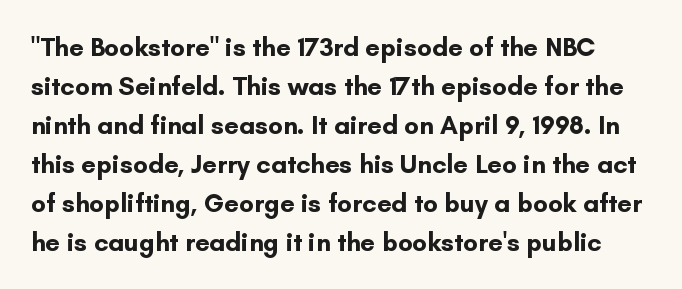
{"italic": "no", "bold": "yes", "underline": "no", "line_spacing": "normal", "line_spacing_ratio": 1.5, "letter_spacing": "normal", "letter_spacing_em": 0.0, "glyph_px": 26}
